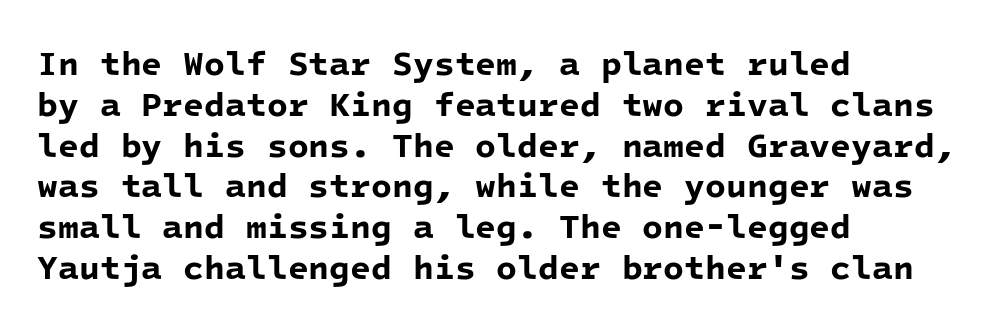
{"serif": "no", "bold": "yes", "weight": "bold", "width": "normal", "stroke_contrast": "low", "x_height": "medium", "monospaced": "yes", "underline": "no", "align": "left", "line_spacing_ratio": 1.2, "letter_spacing": "normal", "letter_spacing_em": 0.0, "glyph_px": 34}
